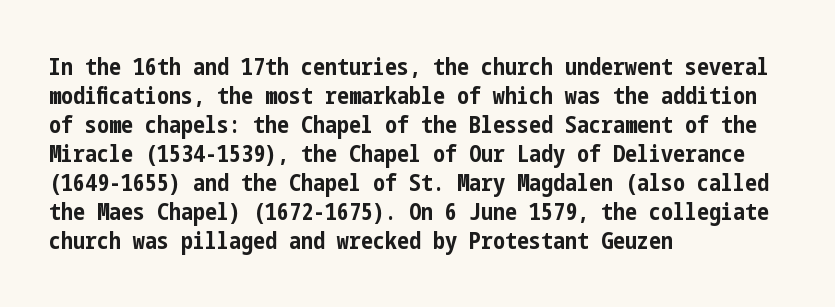
The image shows 24 px bold type, upright; set left-aligned, line spacing 1.21x, normal letter spacing, not underlined.
